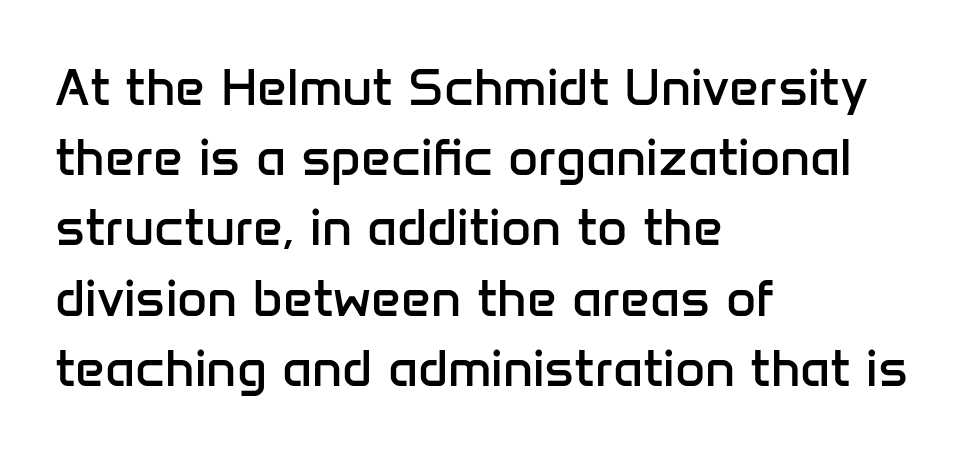
Q: Is the text bold? A: No.
Q: Is the text italic (slanted)? A: No, it is upright.
Q: Is the typeface a serif or a sans-serif typeface? A: Sans-serif.
Q: Is the text underlined? A: No.
Q: How is the paragraph aligned? A: Left-aligned.
Q: Is the spacing between letters normal or unusually wide? A: Normal.
Q: Is the spacing between lines tight, normal or loose? A: Normal.
Q: Width (condensed, normal, or wide)? A: Normal.
Q: Stroke contrast? A: Low.
Q: x-height? A: Medium.
Q: Monospaced? A: No.
